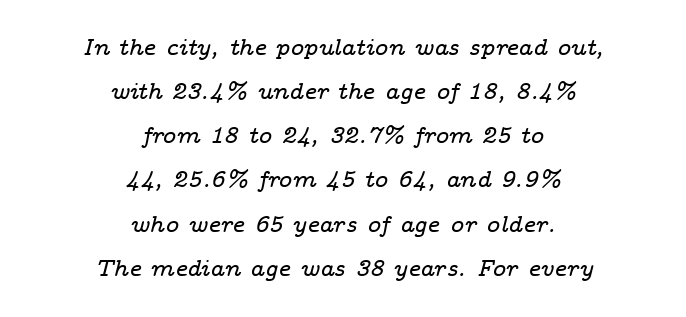
Characters follow at the spacing the type designer built in. Teacher's note: observe the equal gaps on both sides — that is centered alignment. Honestly, the rows look like they've been pulled way apart. Lines of text with bare space underneath. These lines were composed using italics.
